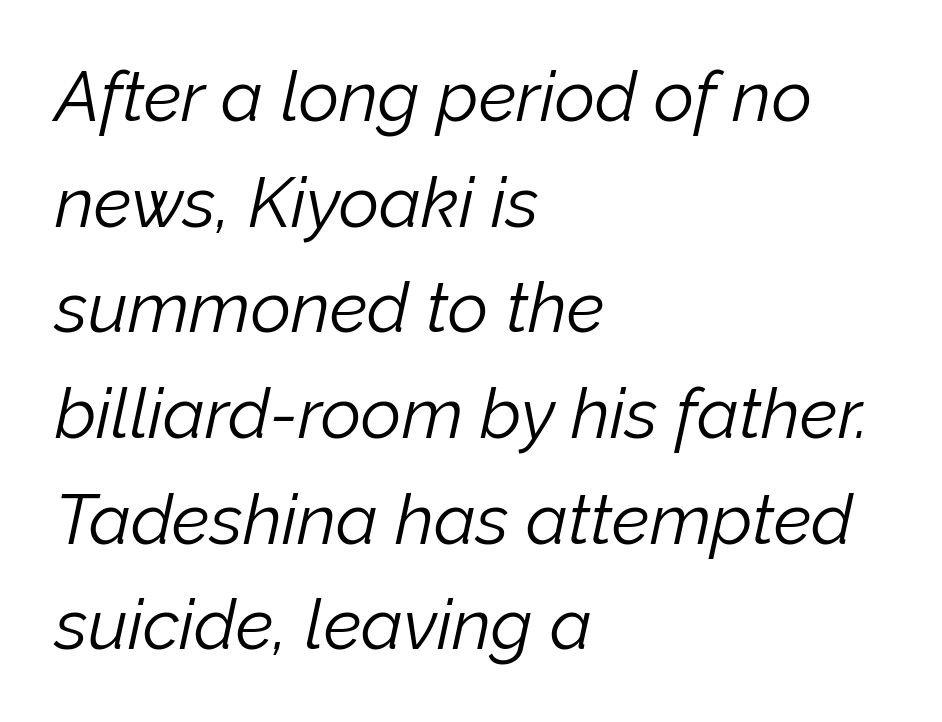
The image shows 70 px light type, italic (leaning right); set left-aligned, normal line spacing (1.51x), normal letter spacing, not underlined; low stroke contrast and a medium x-height.
